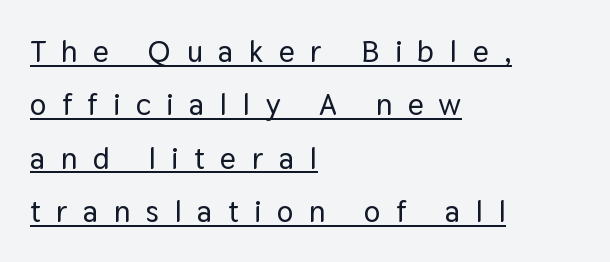
Q: Is the text italic (slanted)? A: No, it is upright.
Q: Is the typeface a serif or a sans-serif typeface? A: Sans-serif.
Q: Is the text underlined? A: Yes.
Q: How is the paragraph aligned? A: Left-aligned.
Q: Is the spacing between letters normal or unusually wide? A: Unusually wide.
Q: Width (condensed, normal, or wide)? A: Normal.
Q: Stroke contrast? A: Low.
Q: x-height? A: Medium.
Q: Monospaced? A: No.
